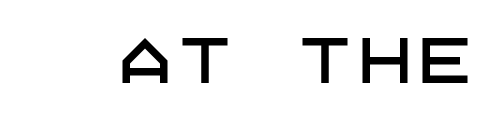
The image shows 60 px sans-serif type, upright; set normal letter spacing, not underlined; low stroke contrast and a large x-height.
